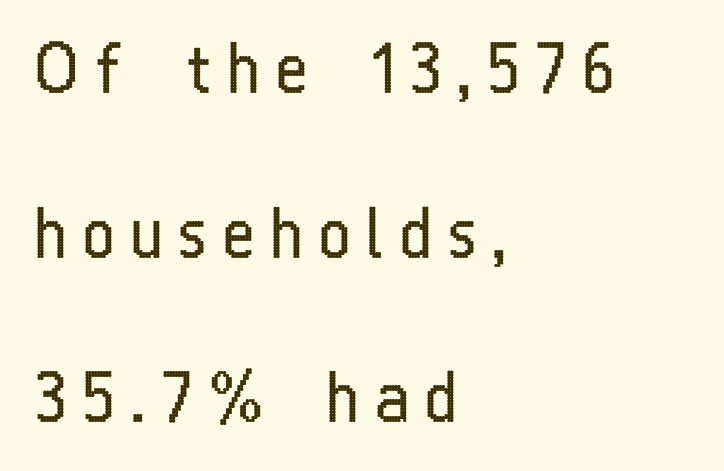
Reading down the block, your eye returns to a fixed left position each line. The face used here is rendered with a markedly widened letterfit. This rendering features lettering with no underline. This is the regular roman posture of the typeface.
